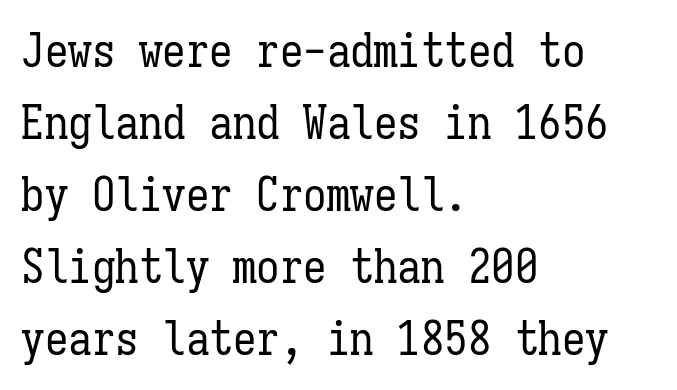
{"italic": "no", "bold": "no", "weight": "regular", "width": "condensed", "stroke_contrast": "low", "x_height": "medium", "monospaced": "yes", "underline": "no", "align": "left", "line_spacing": "normal", "line_spacing_ratio": 1.53, "letter_spacing": "normal", "letter_spacing_em": 0.0, "glyph_px": 47}
